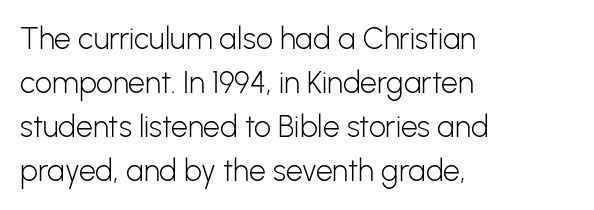
Q: Is the text bold? A: No.
Q: Is the text italic (slanted)? A: No, it is upright.
Q: Is the typeface a serif or a sans-serif typeface? A: Sans-serif.
Q: Is the text underlined? A: No.
Q: How is the paragraph aligned? A: Left-aligned.
Q: Is the spacing between letters normal or unusually wide? A: Normal.
Q: Is the spacing between lines tight, normal or loose? A: Normal.
Q: Width (condensed, normal, or wide)? A: Normal.
Q: Stroke contrast? A: Low.
Q: x-height? A: Medium.
Q: Monospaced? A: No.
